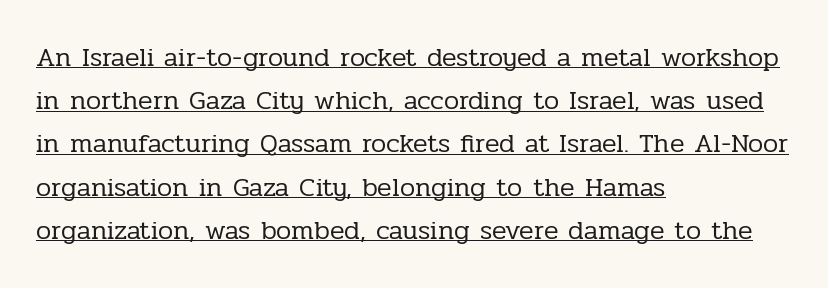
{"italic": "no", "bold": "no", "underline": "yes", "align": "left", "line_spacing": "normal", "line_spacing_ratio": 1.6, "letter_spacing": "normal", "letter_spacing_em": 0.0, "glyph_px": 27}
